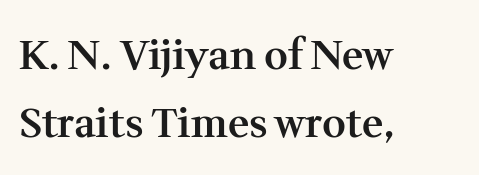
The image shows 41 px semibold serif type, upright; set left-aligned, normal line spacing (1.65x), normal letter spacing, not underlined; medium stroke contrast and a medium x-height.
